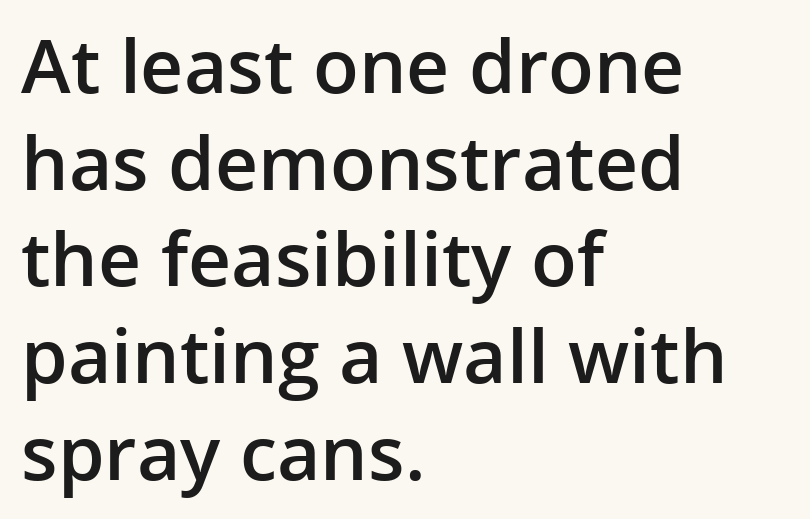
In terms of leading, this rendering sits right in the middle. Typesetter's note: demi weight, one step under bold. The letters advance in unequal steps, a hallmark of proportional type. Unlike a traditional serif, this face leaves its strokes unadorned. Look at the tracking — it's just the regular setting, nothing added.
